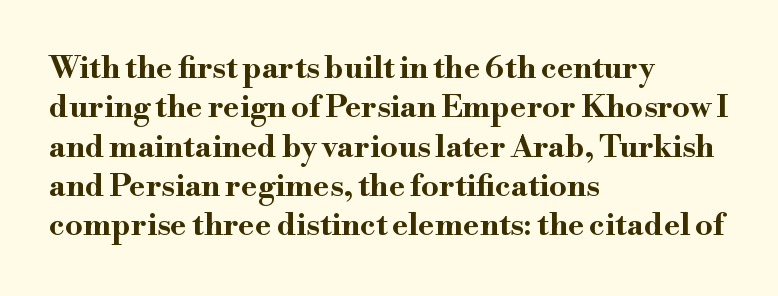
{"serif": "yes", "italic": "no", "bold": "yes", "weight": "bold", "width": "wide", "stroke_contrast": "high", "x_height": "small", "monospaced": "no", "underline": "no", "align": "left", "line_spacing": "normal", "line_spacing_ratio": 1.27, "letter_spacing": "normal", "letter_spacing_em": 0.0, "glyph_px": 31}
